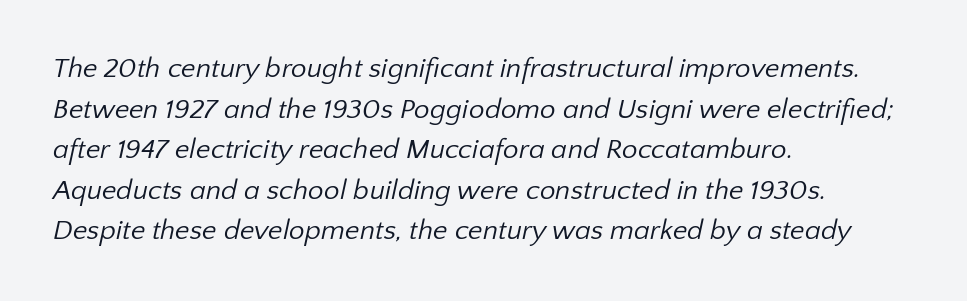
The image shows 28 px regular-weight sans-serif type; set left-aligned, normal line spacing (1.45x), normal letter spacing, not underlined; low stroke contrast and a medium x-height.
